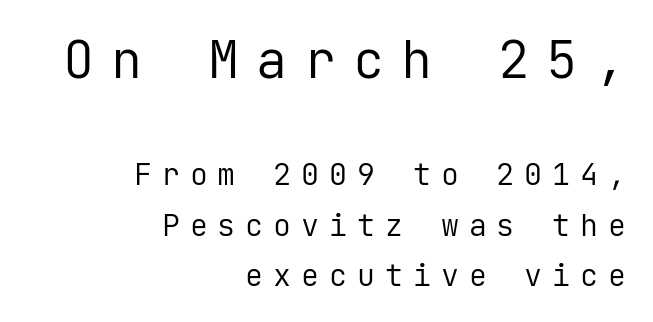
Q: Is the text bold? A: No.
Q: Is the text italic (slanted)? A: No, it is upright.
Q: Is the typeface a serif or a sans-serif typeface? A: Sans-serif.
Q: Is the text underlined? A: No.
Q: How is the paragraph aligned? A: Right-aligned.
Q: Is the spacing between letters normal or unusually wide? A: Unusually wide.
Q: Is the spacing between lines tight, normal or loose? A: Normal.
Q: Which block of text is set in a larger size, the first (top) or the second (bottom)? A: The first (top) one.
Q: Width (condensed, normal, or wide)? A: Normal.
Q: Stroke contrast? A: Low.
Q: x-height? A: Medium.
Q: Monospaced? A: Yes.
